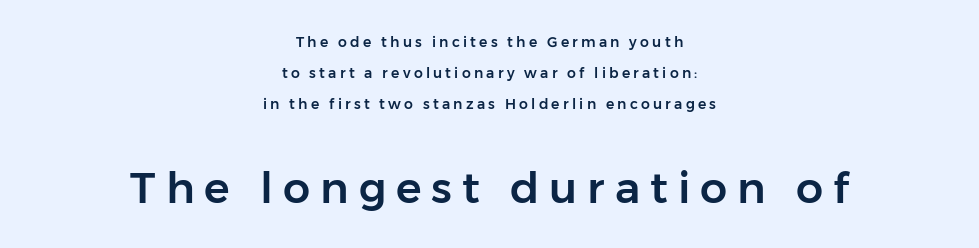
Varying glyph widths throughout — classic text-font behaviour. The rendering inserts visible extra space after every character. Unlike italic type, these characters show no tilt at all. This block would shrink considerably if given ordinary leading; it's expanded now. Reading top to bottom, the characters get bigger at the block break.
